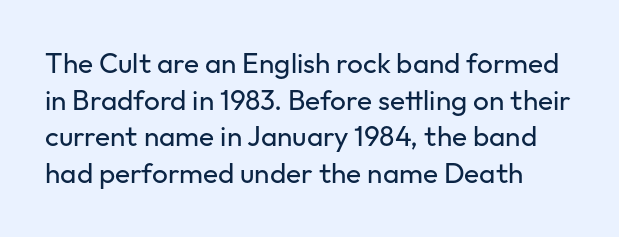
The image shows 28 px regular-weight sans-serif type, upright; set normal line spacing (1.31x), normal letter spacing, not underlined; low stroke contrast and a medium x-height.
